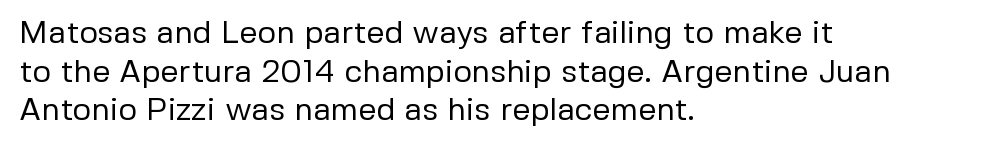
These lines are rendered in a variable-pitch font. The weight tops out at a normal text grade. Spacing between characters is what you'd get straight out of the box. The baseline area is clear.
